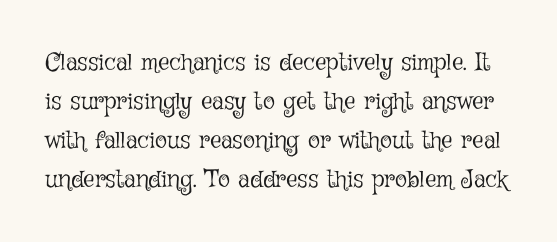
Q: Is the text bold? A: No.
Q: Is the text italic (slanted)? A: No, it is upright.
Q: Is the text underlined? A: No.
Q: Is the spacing between letters normal or unusually wide? A: Normal.
Q: Is the spacing between lines tight, normal or loose? A: Normal.
